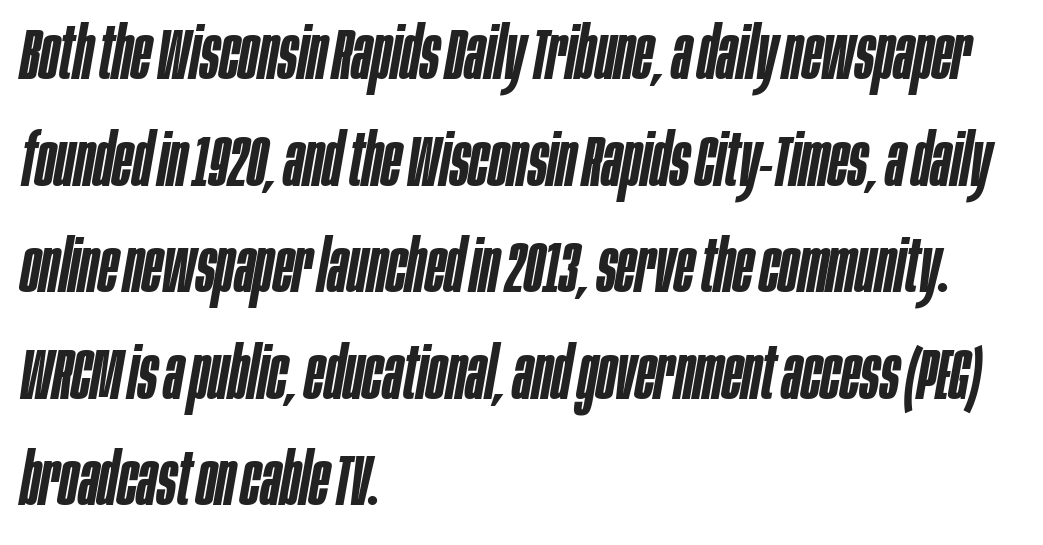
{"italic": "yes", "lean": "right", "slant_degrees": 10, "bold": "semi", "weight": "semibold", "width": "condensed", "stroke_contrast": "low", "x_height": "large", "monospaced": "no", "underline": "no", "align": "left", "line_spacing": "normal", "line_spacing_ratio": 1.48, "letter_spacing": "normal", "letter_spacing_em": 0.0, "glyph_px": 72}
